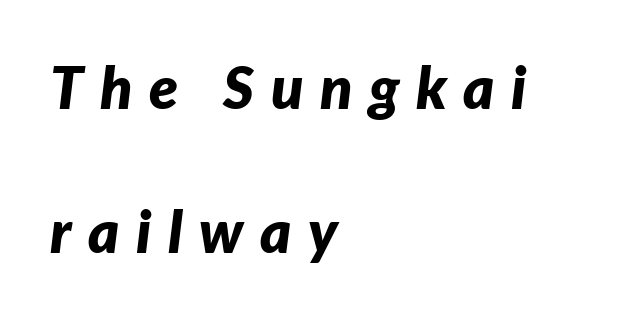
The passage shown has open, widely tracked lettering throughout. Character widths vary here, with narrow letters taking less room than wide ones. Regarding leading, the lines here are spaced well apart. The area under the type is left untouched. Alignment: flush left. You'd pick this weight for a headline — it's a proper bold.
